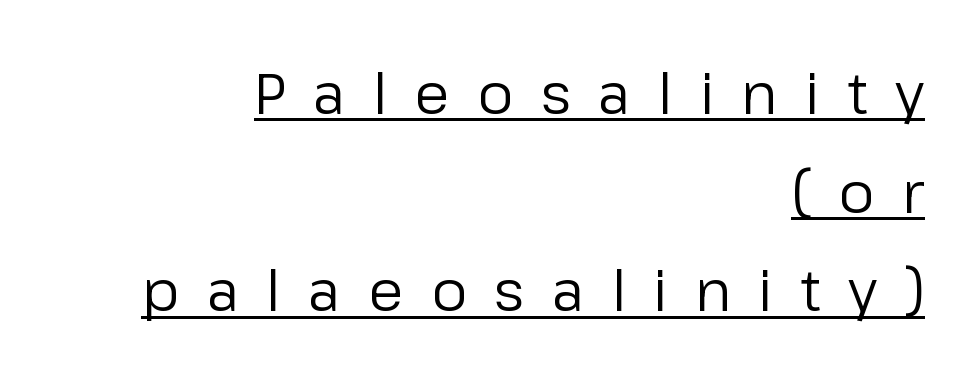
Q: Is the text bold? A: No.
Q: Is the text italic (slanted)? A: No, it is upright.
Q: Is the typeface a serif or a sans-serif typeface? A: Sans-serif.
Q: Is the text underlined? A: Yes.
Q: How is the paragraph aligned? A: Right-aligned.
Q: Is the spacing between letters normal or unusually wide? A: Unusually wide.
Q: Width (condensed, normal, or wide)? A: Normal.
Q: Stroke contrast? A: Low.
Q: x-height? A: Medium.
Q: Monospaced? A: No.
